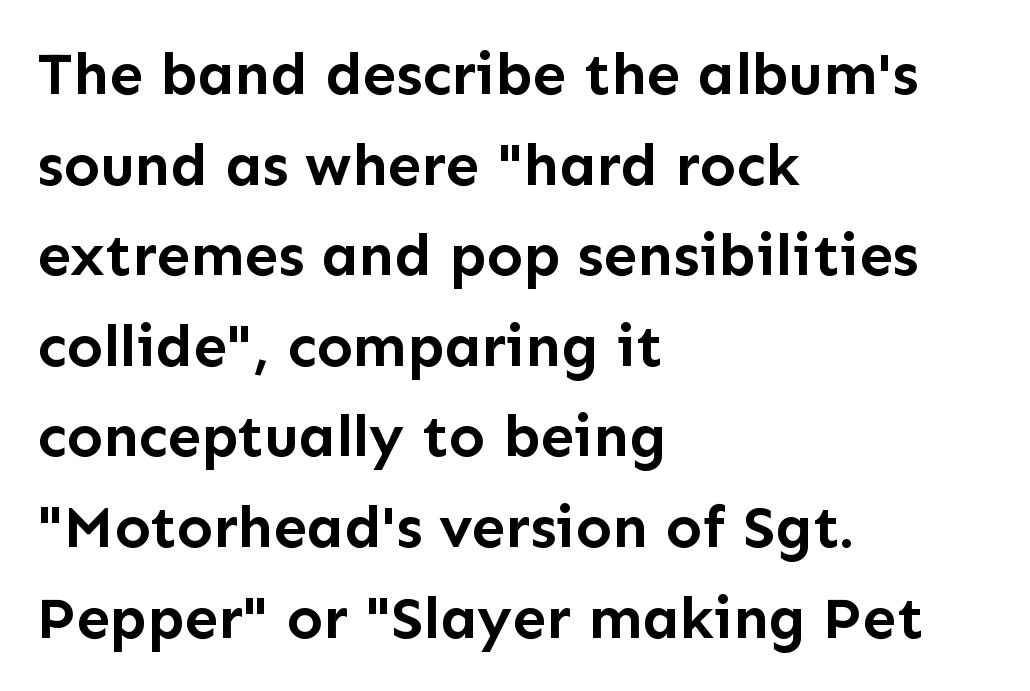
Casual observation: everything's shoved over to the left. Summary of weight: heavy, a full bold. Underline: absent. Unlike italic type, these characters show no tilt at all. How are the letters spaced? Ordinarily, with no added tracking. Do the characters align in a grid? No, the font is proportional.
